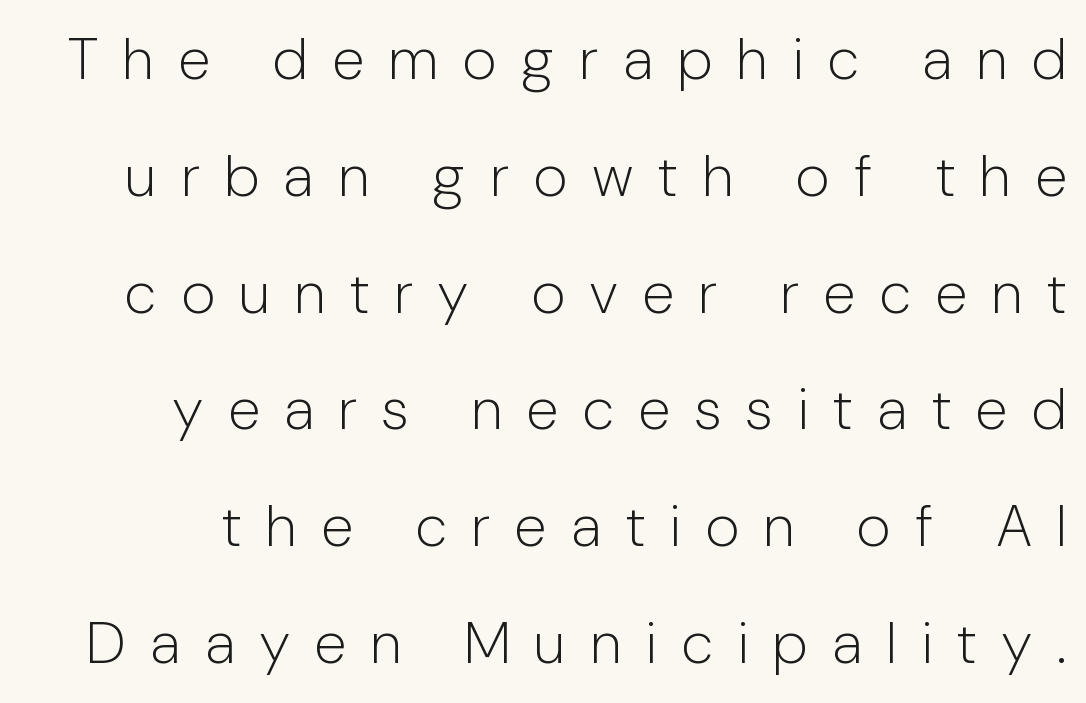
The image shows 59 px light, condensed sans-serif type, upright; set loose line spacing (1.98x), unusually wide letter spacing (+0.44 em), not underlined; low stroke contrast and a medium x-height.
